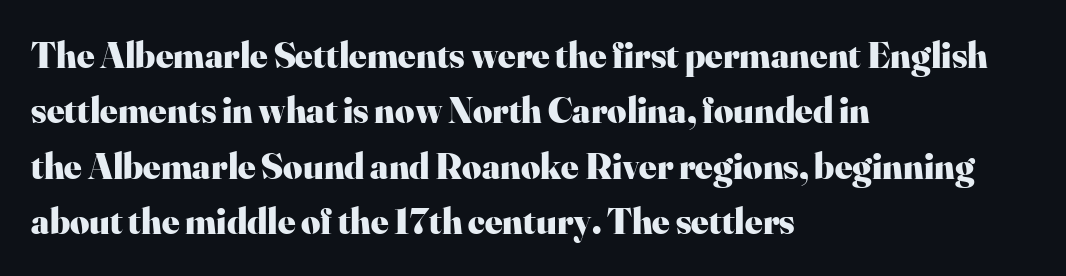
The image shows 37 px heavy serif type, upright; set left-aligned, normal line spacing (1.5x), normal letter spacing, not underlined; high stroke contrast and a small x-height.
